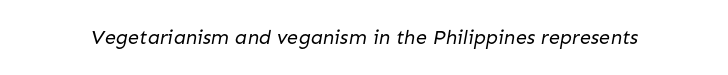
Think standard paragraph weight, or any step lighter than that. Spacing between characters is what you'd get straight out of the box. The space directly below the letters is spotless.
